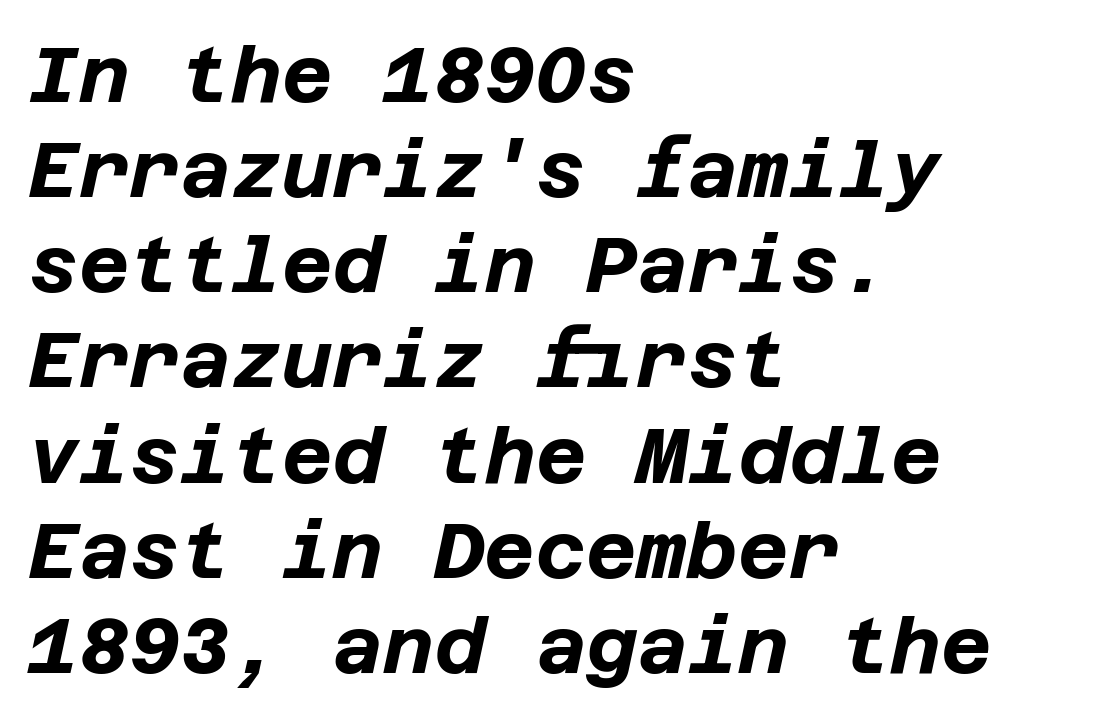
Q: Is the text bold? A: Yes.
Q: Is the text italic (slanted)? A: Yes, it leans right by about 12 degrees.
Q: Is the text underlined? A: No.
Q: How is the paragraph aligned? A: Left-aligned.
Q: Is the spacing between letters normal or unusually wide? A: Normal.
Q: Width (condensed, normal, or wide)? A: Normal.
Q: Stroke contrast? A: Low.
Q: x-height? A: Large.
